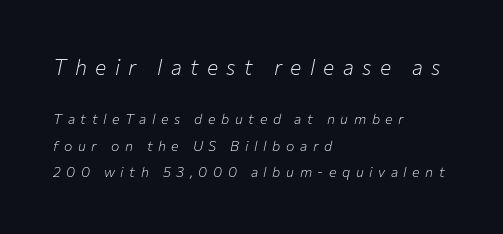
Q: Is the text bold? A: No.
Q: Is the text italic (slanted)? A: Yes, it leans right by about 12 degrees.
Q: Is the text underlined? A: No.
Q: How is the paragraph aligned? A: Left-aligned.
Q: Is the spacing between letters normal or unusually wide? A: Unusually wide.
Q: Which block of text is set in a larger size, the first (top) or the second (bottom)? A: The first (top) one.
